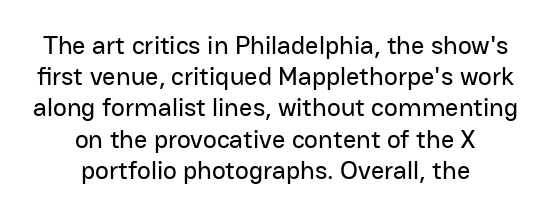
Is the letter spacing exaggerated? No — it looks like the ordinary default. This sample uses an upright cut, with every glyph sitting square on the baseline. The lines in this sample share a center point and differ in where they start and stop. Words float on clear page, feet unadorned.
